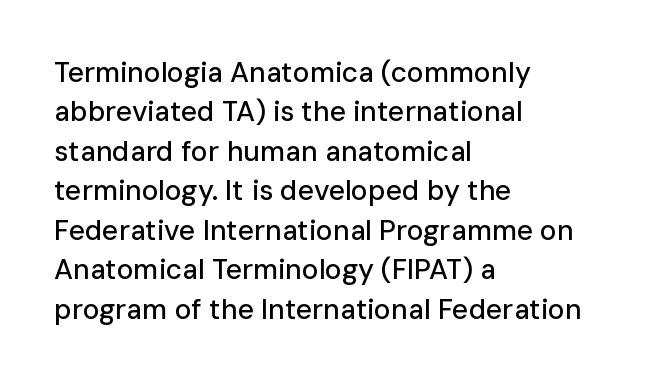
The line texture is even and compact thanks to regular tracking. Note the varied advance widths — an 'i' is clearly narrower than an 'm'. The foot of each line stays bare and open. Serifs: no, the terminals of the letterforms are clean. Compared with typical paragraphs, the rows here are spaced about the same.
